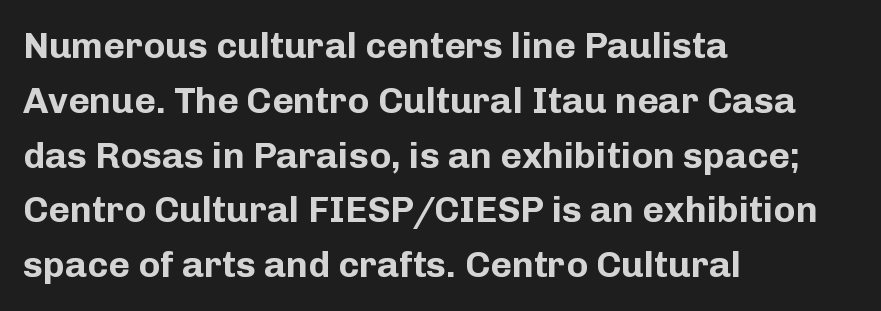
The image shows 37 px bold sans-serif type, upright; set left-aligned, normal line spacing (1.48x), normal letter spacing, not underlined; low stroke contrast and a medium x-height.
